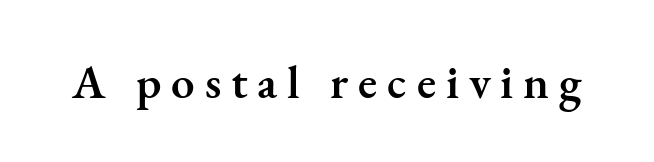
{"serif": "yes", "italic": "no", "bold": "semi", "weight": "semibold", "width": "normal", "stroke_contrast": "medium", "x_height": "small", "monospaced": "no", "underline": "no", "letter_spacing": "wide", "letter_spacing_em": 0.21, "glyph_px": 47}
